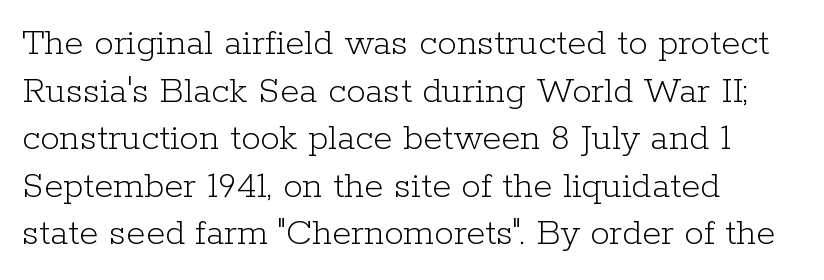
{"serif": "yes", "italic": "no", "bold": "no", "weight": "light", "width": "normal", "stroke_contrast": "low", "x_height": "medium", "monospaced": "no", "underline": "no", "align": "left", "line_spacing_ratio": 1.22, "letter_spacing": "normal", "letter_spacing_em": 0.0, "glyph_px": 39}
